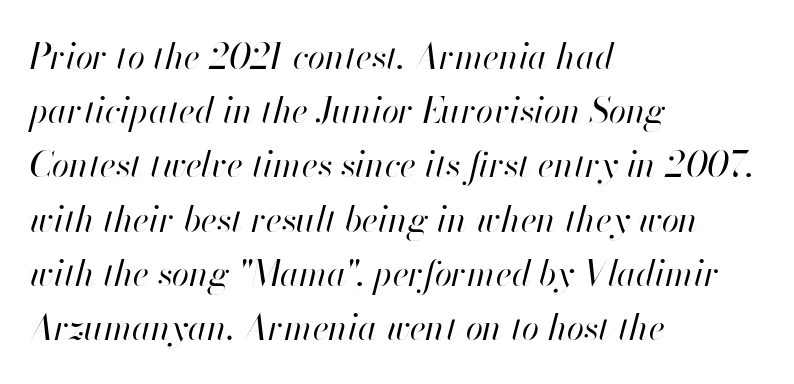
{"italic": "yes", "lean": "right", "slant_degrees": 13, "bold": "no", "weight": "regular", "width": "normal", "stroke_contrast": "high", "x_height": "small", "monospaced": "no", "underline": "no", "align": "left", "line_spacing": "normal", "line_spacing_ratio": 1.55, "letter_spacing": "normal", "letter_spacing_em": 0.0, "glyph_px": 35}
